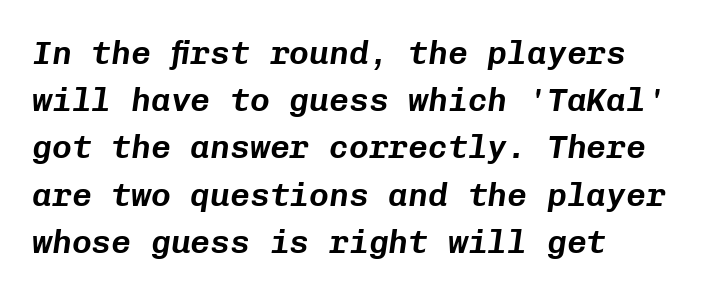
The axis of the letterforms is tilted away from vertical. A typesetter would call this leading conventional body-copy spacing. These lines stack with their left ends in a neat column. Observe the ordinary spacing: letters are neighbours, not strangers. The space beneath each line is pristine and unruled. You could count columns in this text — the font is strictly monospaced.
